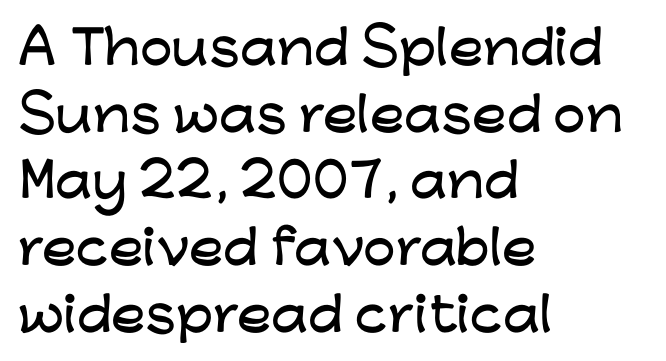
The image shows 46 px wide sans-serif type, upright; set left-aligned, normal line spacing (1.45x), normal letter spacing, not underlined; low stroke contrast and a medium x-height.
